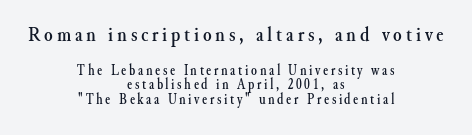
Words float on clear page, feet unadorned. Upright lettering throughout. These two chunks differ in scale, with the top chunk taking the larger measure. Line spacing here is tight. Leftover space on each line is divided equally before and after the words.
